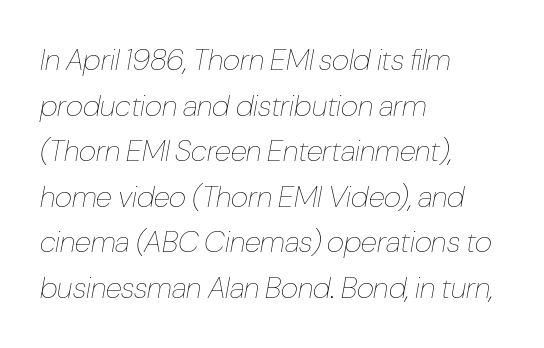
Q: Is the text bold? A: No.
Q: Is the text italic (slanted)? A: Yes, it leans right by about 10 degrees.
Q: Is the text underlined? A: No.
Q: How is the paragraph aligned? A: Left-aligned.
Q: Is the spacing between letters normal or unusually wide? A: Normal.
Q: Is the spacing between lines tight, normal or loose? A: Normal.
Q: Width (condensed, normal, or wide)? A: Condensed.
Q: Stroke contrast? A: Low.
Q: x-height? A: Medium.
Q: Monospaced? A: No.
